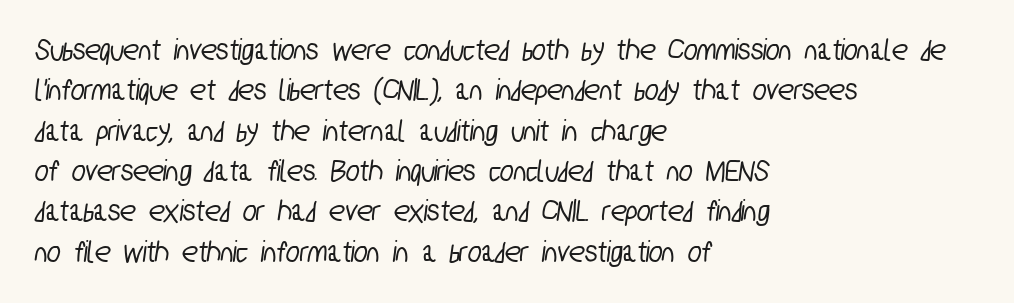
The image shows 32 px condensed sans-serif type; set left-aligned, normal line spacing (1.26x), normal letter spacing, not underlined; low stroke contrast and a medium x-height.
